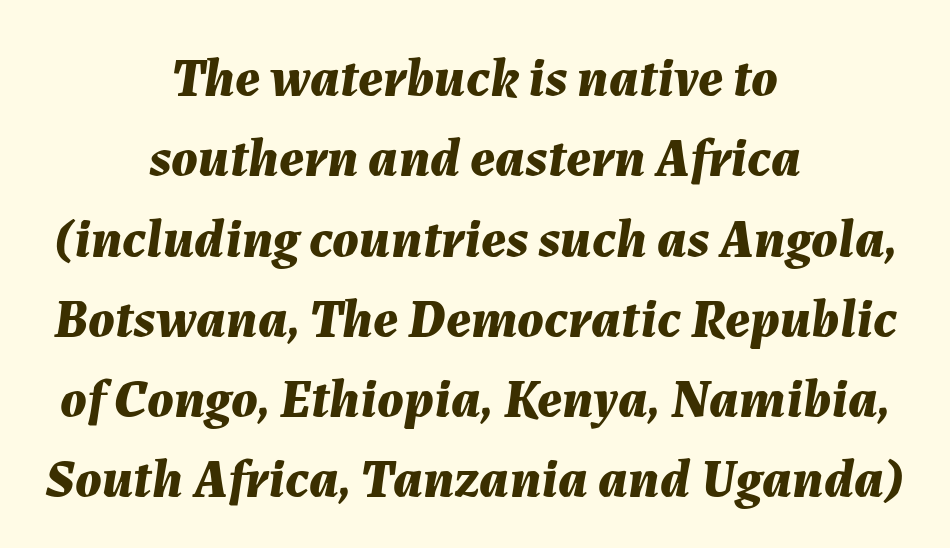
{"italic": "yes", "lean": "right", "slant_degrees": 7, "bold": "yes", "weight": "bold", "width": "normal", "stroke_contrast": "medium", "x_height": "medium", "monospaced": "no", "underline": "no", "align": "center", "line_spacing": "normal", "line_spacing_ratio": 1.46, "letter_spacing": "normal", "letter_spacing_em": 0.0, "glyph_px": 55}
